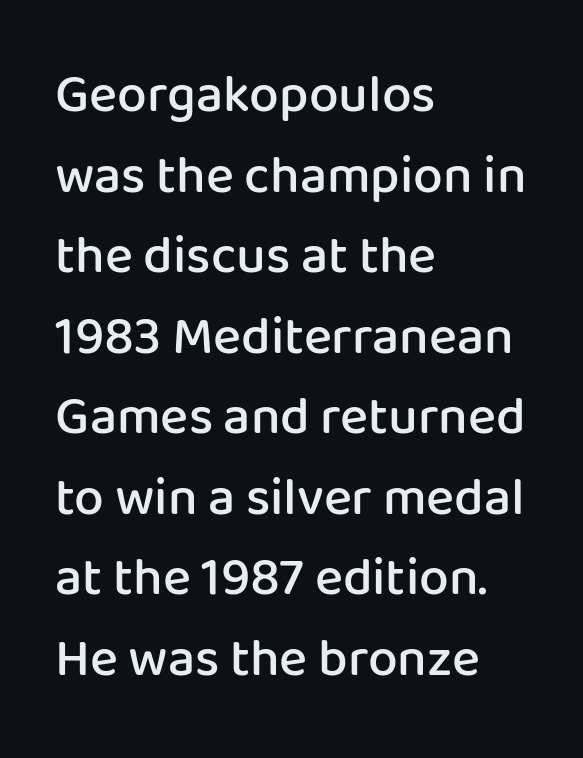
The image shows 53 px semibold sans-serif type, upright; set left-aligned, normal line spacing (1.52x), normal letter spacing, not underlined; low stroke contrast and a medium x-height.
